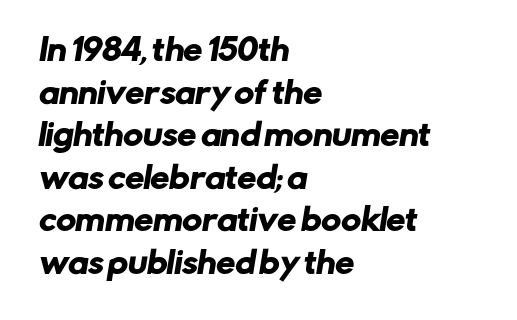
Note the varied advance widths — an 'i' is clearly narrower than an 'm'. The strip under each line holds only bare page. Regular leading. Letter spacing: default. A student would call this left alignment; a typographer would say flush left, rag right. The font family rendered here belongs to the sans-serif group.
